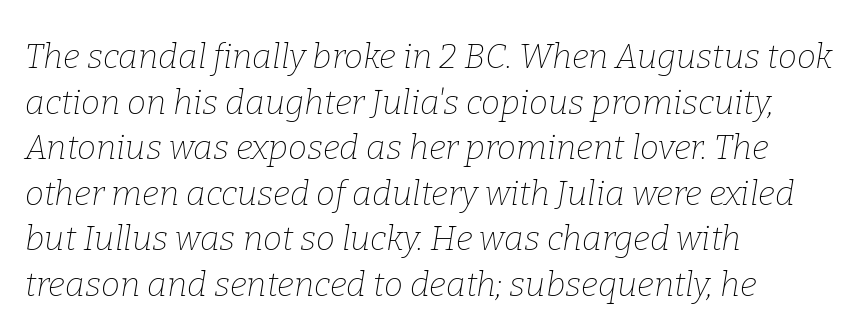
Does extra space separate the letters? No, they use regular spacing. Character widths vary here, with narrow letters taking less room than wide ones. The face used here is seriffed, in the tradition of book romans. Ink coverage per letter is moderate at most. The face used here has a pronounced slope to its letters. Reading down the block, your eye returns to a fixed left position each line.
